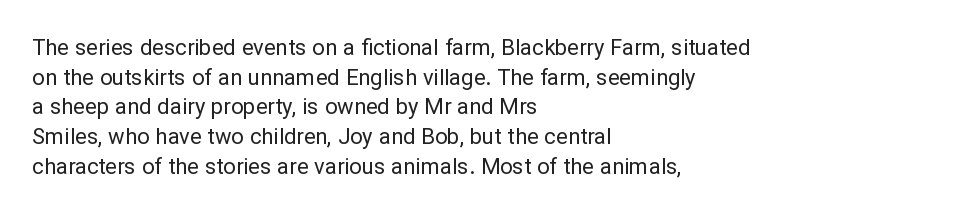
{"italic": "no", "bold": "no", "underline": "no", "align": "left", "line_spacing": "normal", "line_spacing_ratio": 1.35, "letter_spacing": "normal", "letter_spacing_em": 0.0, "glyph_px": 22}
